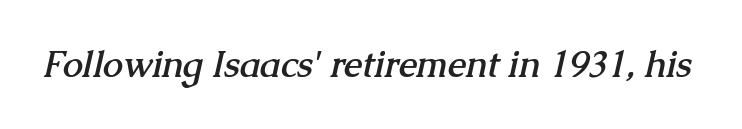
The image shows 36 px semibold serif type; set normal letter spacing, not underlined; medium stroke contrast and a medium x-height.
